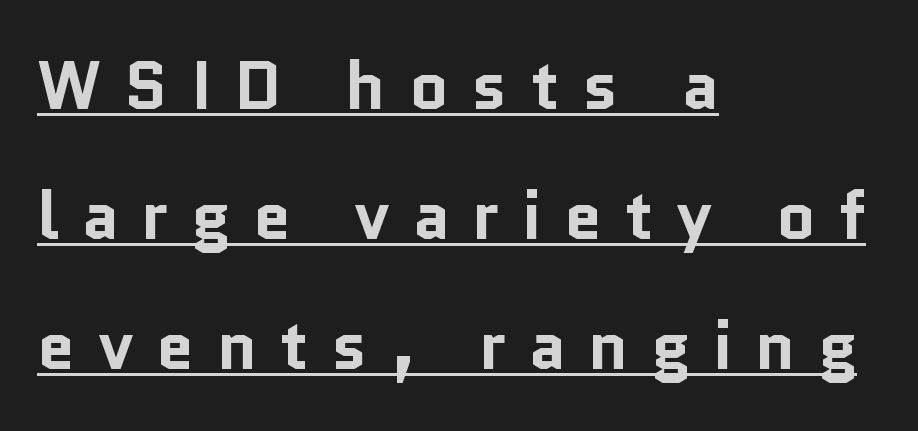
The image shows 67 px bold sans-serif type, upright; set left-aligned, loose line spacing (1.94x), unusually wide letter spacing (+0.34 em), underlined; low stroke contrast and a medium x-height.
